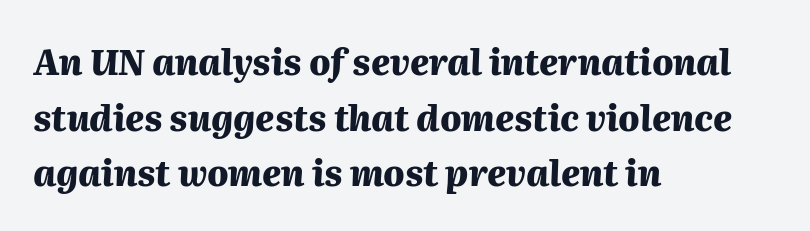
The image shows 35 px heavy type, italic (leaning right); set left-aligned, normal line spacing (1.59x), normal letter spacing, not underlined; medium stroke contrast and a medium x-height.
